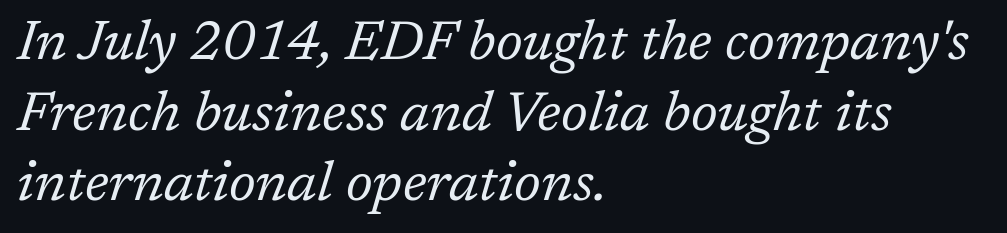
Q: Is the text bold? A: No.
Q: Is the text italic (slanted)? A: Yes, it leans right by about 17 degrees.
Q: Is the typeface a serif or a sans-serif typeface? A: Serif.
Q: Is the text underlined? A: No.
Q: How is the paragraph aligned? A: Left-aligned.
Q: Is the spacing between letters normal or unusually wide? A: Normal.
Q: Is the spacing between lines tight, normal or loose? A: Normal.
Q: Width (condensed, normal, or wide)? A: Normal.
Q: Stroke contrast? A: Low.
Q: x-height? A: Medium.
Q: Monospaced? A: No.
